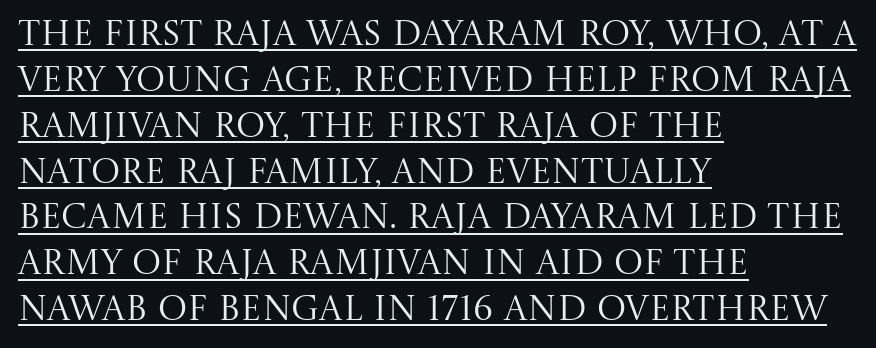
The image shows 35 px regular-weight serif type, upright; set left-aligned, normal line spacing (1.31x), normal letter spacing, underlined; medium stroke contrast and a large x-height.
